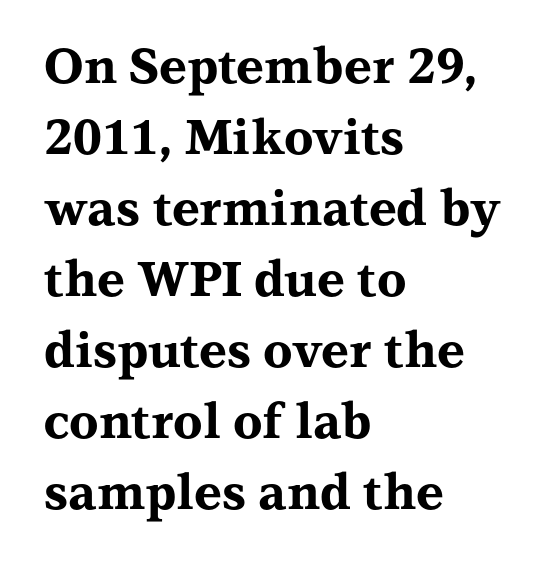
{"serif": "yes", "italic": "no", "bold": "yes", "weight": "bold", "width": "wide", "stroke_contrast": "medium", "x_height": "medium", "monospaced": "no", "underline": "no", "align": "left", "line_spacing": "normal", "line_spacing_ratio": 1.48, "letter_spacing": "normal", "letter_spacing_em": 0.0, "glyph_px": 48}
